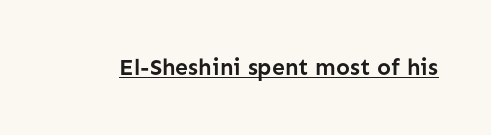
Q: Is the text bold? A: Yes.
Q: Is the text italic (slanted)? A: No, it is upright.
Q: Is the text underlined? A: Yes.
Q: Is the spacing between letters normal or unusually wide? A: Normal.
